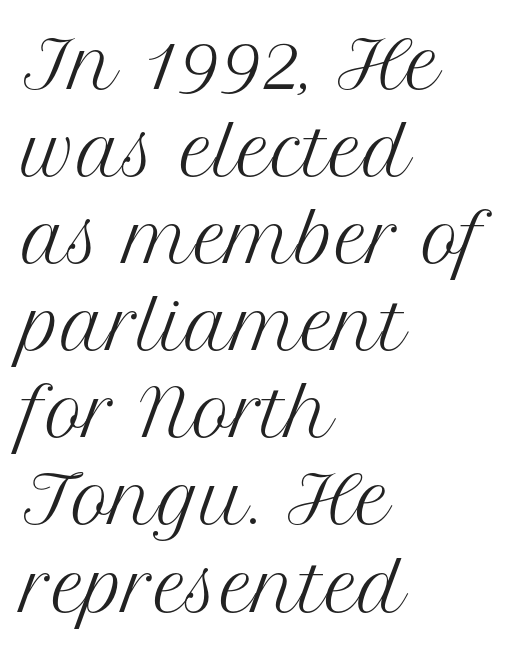
The image shows 65 px regular-weight serif type; set left-aligned, normal line spacing (1.34x), normal letter spacing, not underlined; medium stroke contrast and a medium x-height.
